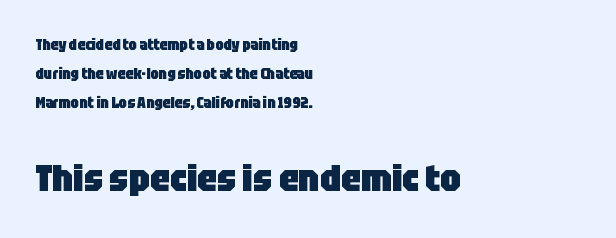
The image shows 38 px heavy, condensed sans-serif type, upright; set left-aligned, loose line spacing (1.94x), normal letter spacing, not underlined; the second (bottom) block is 2.53x larger; low stroke contrast and a large x-height.
